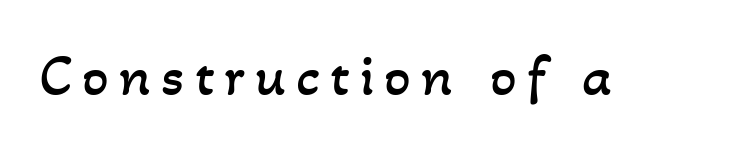
The image shows 59 px regular-weight type; set not underlined; low stroke contrast and a small x-height.
